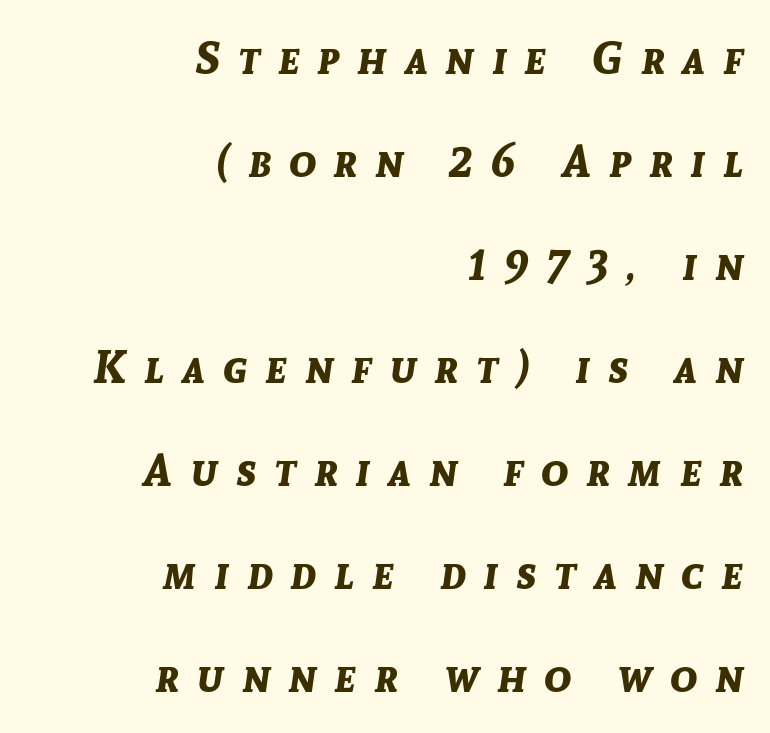
{"italic": "yes", "lean": "right", "slant_degrees": 8, "bold": "yes", "weight": "bold", "width": "normal", "stroke_contrast": "low", "x_height": "medium", "monospaced": "no", "underline": "no", "align": "right", "line_spacing": "loose", "line_spacing_ratio": 2.29, "letter_spacing": "wide", "letter_spacing_em": 0.4, "glyph_px": 45}
